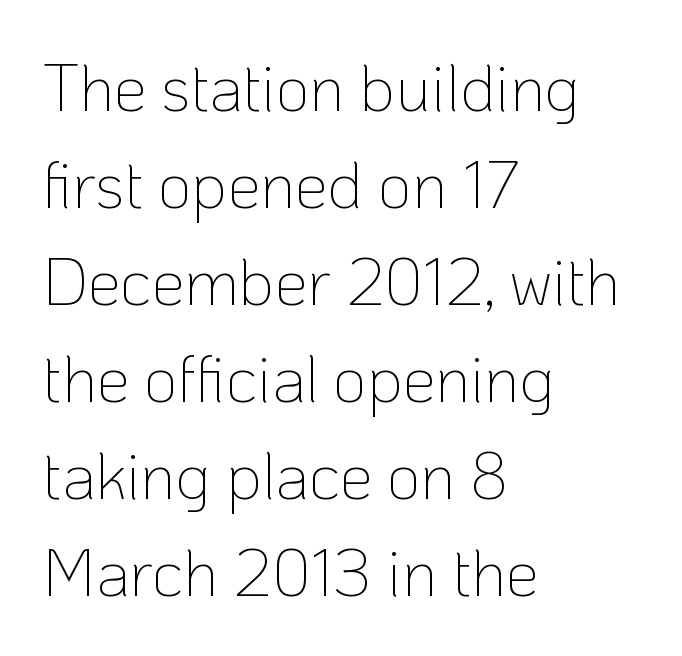
The image shows 66 px thin sans-serif type, upright; set left-aligned, normal line spacing (1.47x), normal letter spacing, not underlined; low stroke contrast and a medium x-height.
